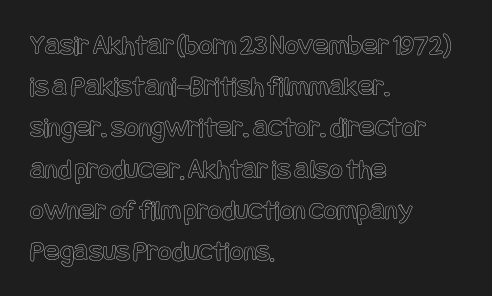
The lines in this sample share a left origin and differ only in where they stop. No extra tracking has been applied to these lines. If you measured baseline to baseline, you'd find a middling distance. It's the straight-up-and-down kind of type.
